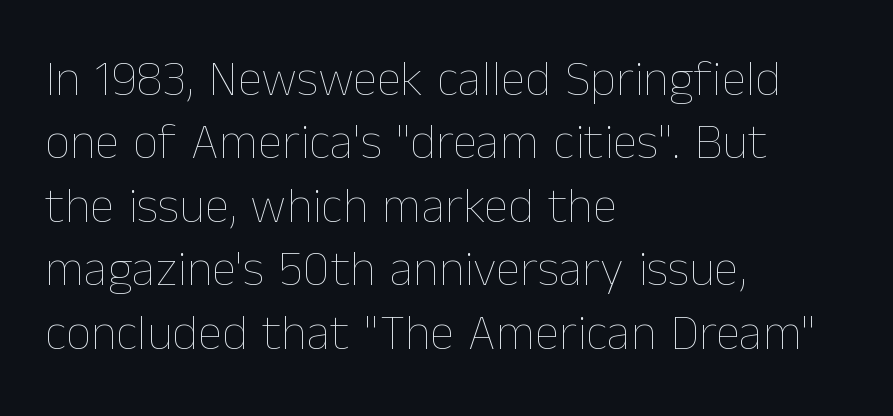
{"italic": "no", "bold": "no", "weight": "thin", "width": "normal", "stroke_contrast": "low", "x_height": "medium", "monospaced": "no", "underline": "no", "align": "left", "line_spacing": "normal", "line_spacing_ratio": 1.27, "letter_spacing": "normal", "letter_spacing_em": 0.0, "glyph_px": 50}
